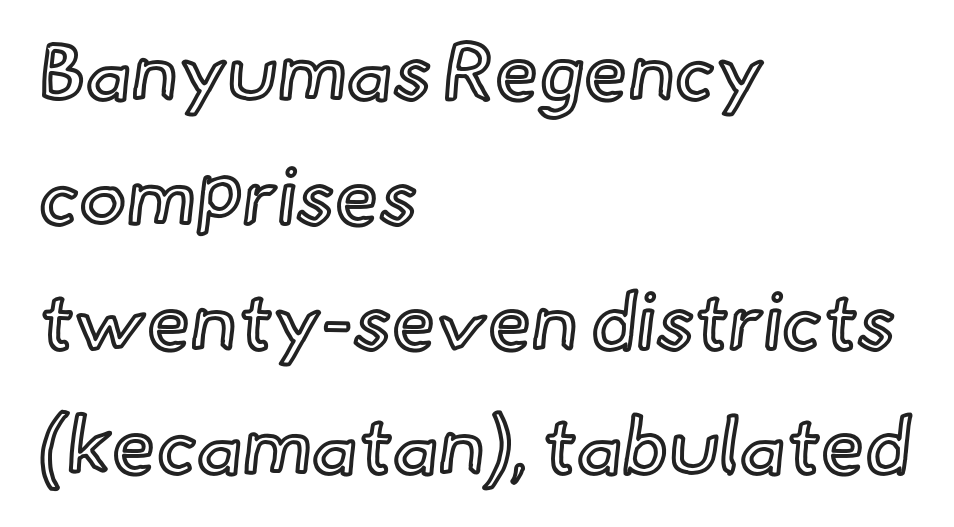
The rag falls on the right side of this text block. Spacing verdict: proportional, widths tailored to each character. Glance below the letters and you will spot only blank space. The space between consecutive lines is moderate. Is the letter spacing exaggerated? No — it looks like the ordinary default.
